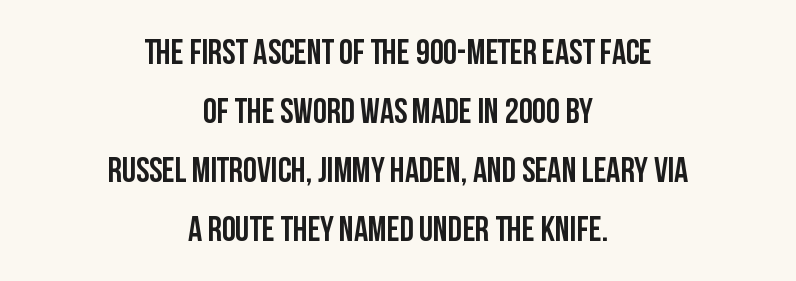
{"serif": "no", "italic": "no", "bold": "yes", "weight": "semibold", "width": "condensed", "stroke_contrast": "low", "x_height": "large", "monospaced": "no", "underline": "no", "align": "center", "line_spacing": "normal", "line_spacing_ratio": 1.69, "letter_spacing": "normal", "letter_spacing_em": 0.0, "glyph_px": 35}
